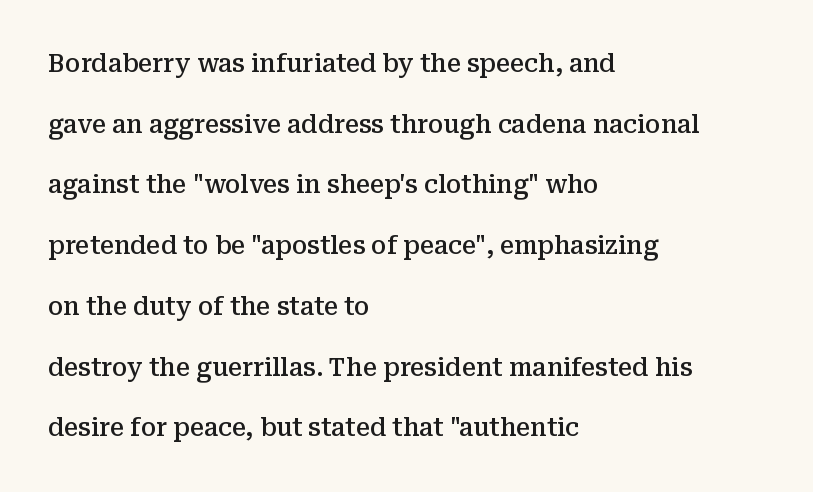
Q: Is the text bold? A: Semi-bold.
Q: Is the text italic (slanted)? A: No, it is upright.
Q: Is the text underlined? A: No.
Q: How is the paragraph aligned? A: Left-aligned.
Q: Is the spacing between letters normal or unusually wide? A: Normal.
Q: Is the spacing between lines tight, normal or loose? A: Loose.
